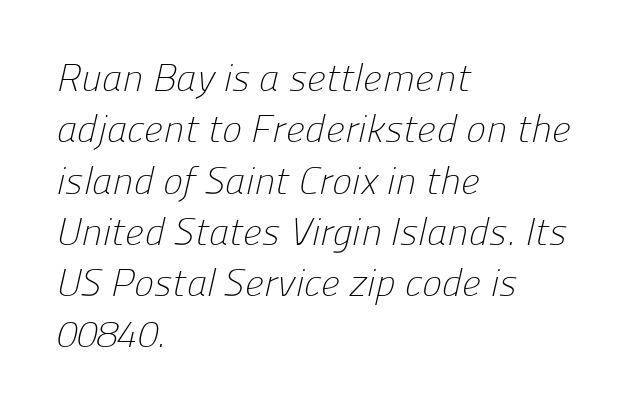
Q: Is the text bold? A: No.
Q: Is the typeface a serif or a sans-serif typeface? A: Sans-serif.
Q: Is the text underlined? A: No.
Q: How is the paragraph aligned? A: Left-aligned.
Q: Is the spacing between letters normal or unusually wide? A: Normal.
Q: Is the spacing between lines tight, normal or loose? A: Normal.
Q: Width (condensed, normal, or wide)? A: Normal.
Q: Stroke contrast? A: Low.
Q: x-height? A: Medium.
Q: Monospaced? A: No.
